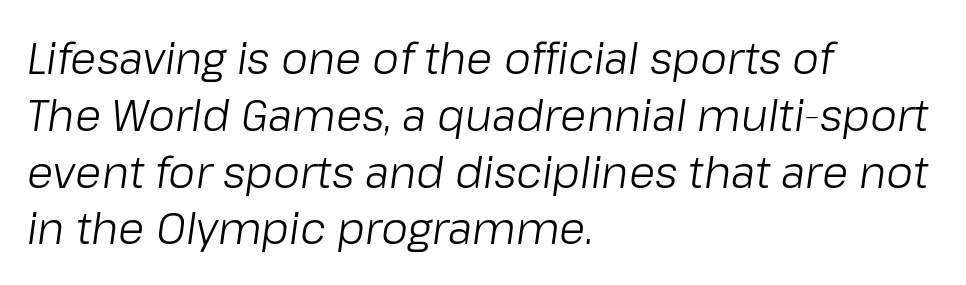
Nothing unusual about the tracking: characters are spaced as the font intends. Honestly, there is no underline to notice here at all. These lines were composed using italics. This reads as an unemphasized weight, regular at the heaviest.
